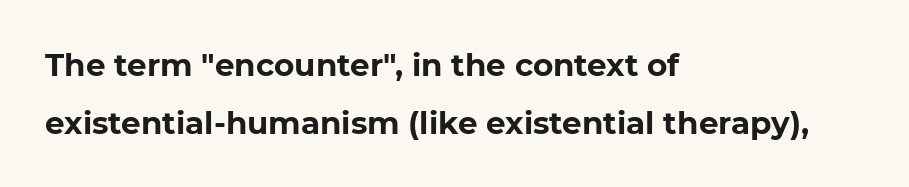
The area under the type is left untouched. Line starts are locked; line ends wander. Think of a printed novel: that variable character pitch is what you see here. Typographic density is high because the face is bold. In terms of letterform style, serifs are entirely absent. Students, note that the glyphs here touch the page at normal intervals.
